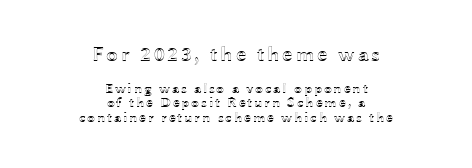
The image shows 21 px text type, upright; set centered, tight line spacing (1.02x), not underlined; the first (top) block is 1.5x larger.
